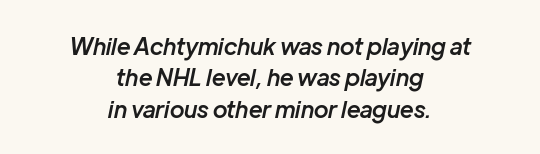
Q: Is the text bold? A: Semi-bold.
Q: Is the text italic (slanted)? A: Yes, it leans right by about 12 degrees.
Q: Is the text underlined? A: No.
Q: How is the paragraph aligned? A: Centered.
Q: Is the spacing between letters normal or unusually wide? A: Normal.
Q: Is the spacing between lines tight, normal or loose? A: Normal.
